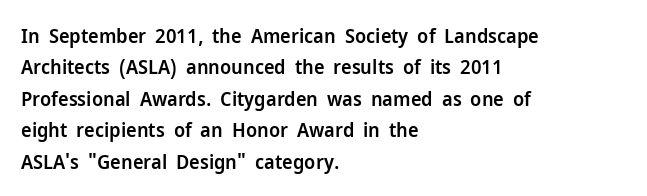
The characters look somewhat weighty, a semibold short of true bold. The passage shown is not underscored anywhere. Tall strokes in this sample are plumb rather than angled. Observe the ordinary spacing: letters are neighbours, not strangers.
